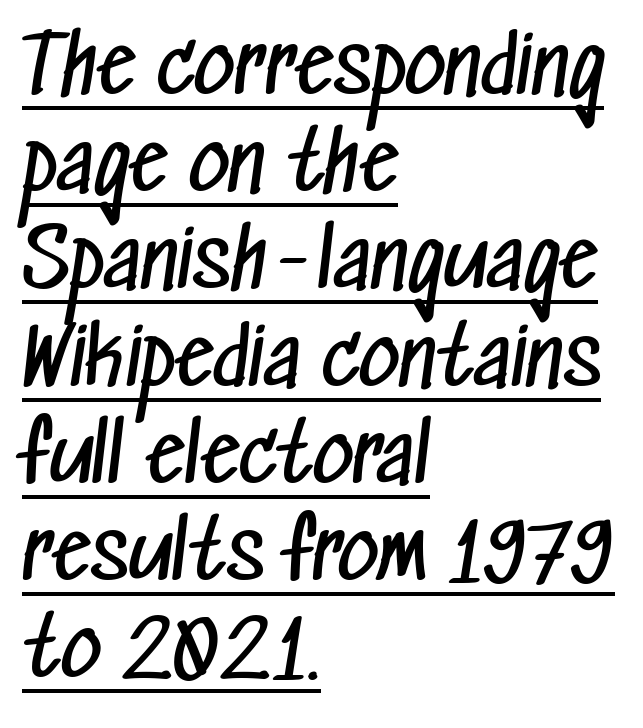
Caption: standard tracking, unaltered. The face used here is proportionally spaced, like ordinary book or web type. Glance below the letters and you will spot a drawn line. The font sits on the lighter half of the weight spectrum, regular included.
